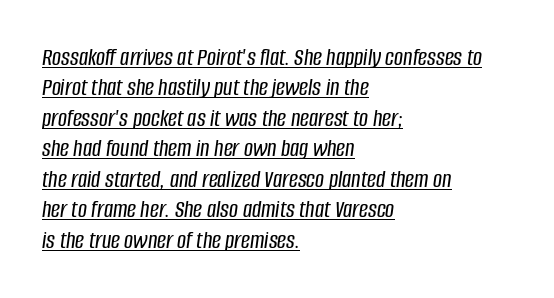
{"italic": "yes", "lean": "right", "slant_degrees": 8, "underline": "yes", "align": "left", "line_spacing_ratio": 1.22, "letter_spacing": "normal", "letter_spacing_em": 0.0, "glyph_px": 25}
